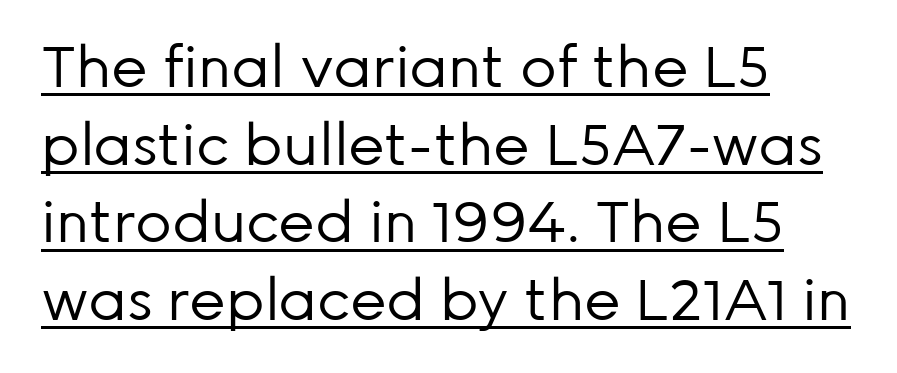
{"serif": "no", "italic": "no", "bold": "no", "weight": "regular", "width": "normal", "stroke_contrast": "low", "x_height": "medium", "monospaced": "no", "underline": "yes", "align": "left", "line_spacing": "normal", "line_spacing_ratio": 1.36, "letter_spacing": "normal", "letter_spacing_em": 0.0, "glyph_px": 57}
